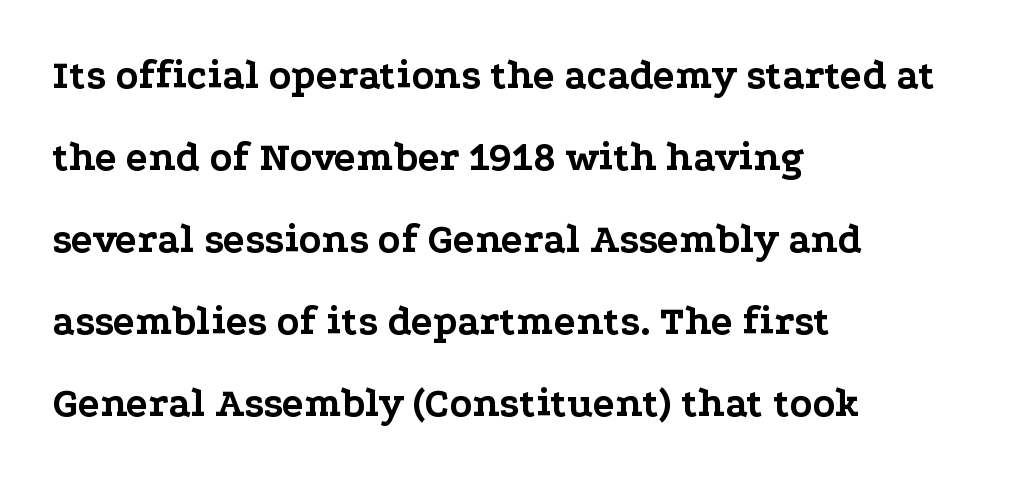
Q: Is the text bold? A: Yes.
Q: Is the text italic (slanted)? A: No, it is upright.
Q: Is the typeface a serif or a sans-serif typeface? A: Serif.
Q: Is the text underlined? A: No.
Q: How is the paragraph aligned? A: Left-aligned.
Q: Is the spacing between letters normal or unusually wide? A: Normal.
Q: Is the spacing between lines tight, normal or loose? A: Loose.
Q: Width (condensed, normal, or wide)? A: Wide.
Q: Stroke contrast? A: Low.
Q: x-height? A: Medium.
Q: Monospaced? A: No.
